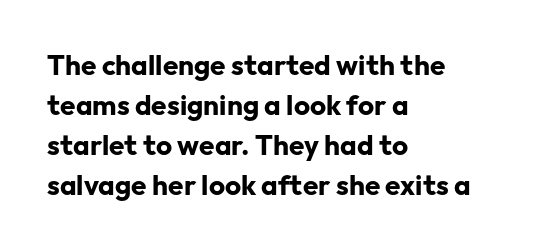
{"serif": "no", "italic": "no", "bold": "yes", "weight": "bold", "width": "normal", "stroke_contrast": "low", "x_height": "medium", "monospaced": "no", "underline": "no", "align": "left", "line_spacing": "normal", "line_spacing_ratio": 1.43, "letter_spacing": "normal", "letter_spacing_em": 0.0, "glyph_px": 28}
